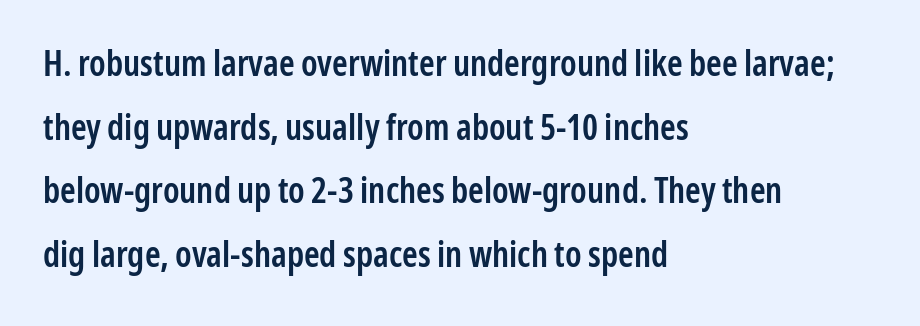
{"serif": "no", "italic": "no", "bold": "semi", "weight": "semibold", "width": "condensed", "stroke_contrast": "low", "x_height": "medium", "monospaced": "no", "underline": "no", "align": "left", "line_spacing_ratio": 1.82, "letter_spacing": "normal", "letter_spacing_em": 0.0, "glyph_px": 35}
